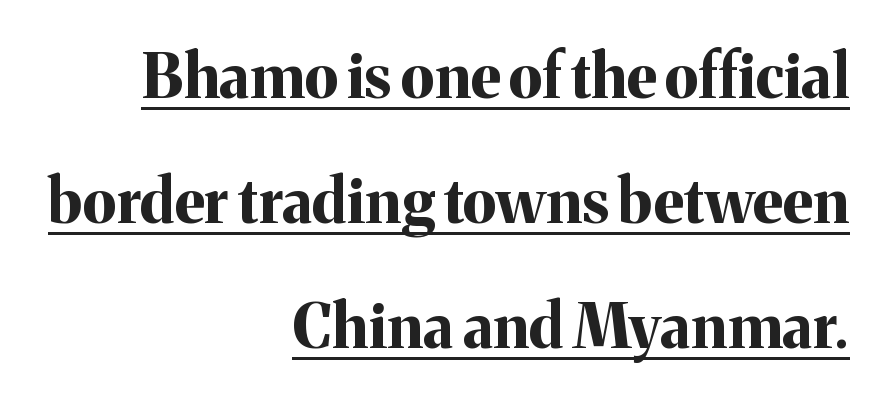
Q: Is the text bold? A: Yes.
Q: Is the text italic (slanted)? A: No, it is upright.
Q: Is the typeface a serif or a sans-serif typeface? A: Serif.
Q: Is the text underlined? A: Yes.
Q: How is the paragraph aligned? A: Right-aligned.
Q: Is the spacing between letters normal or unusually wide? A: Normal.
Q: Is the spacing between lines tight, normal or loose? A: Loose.
Q: Width (condensed, normal, or wide)? A: Normal.
Q: Stroke contrast? A: Medium.
Q: x-height? A: Medium.
Q: Monospaced? A: No.
